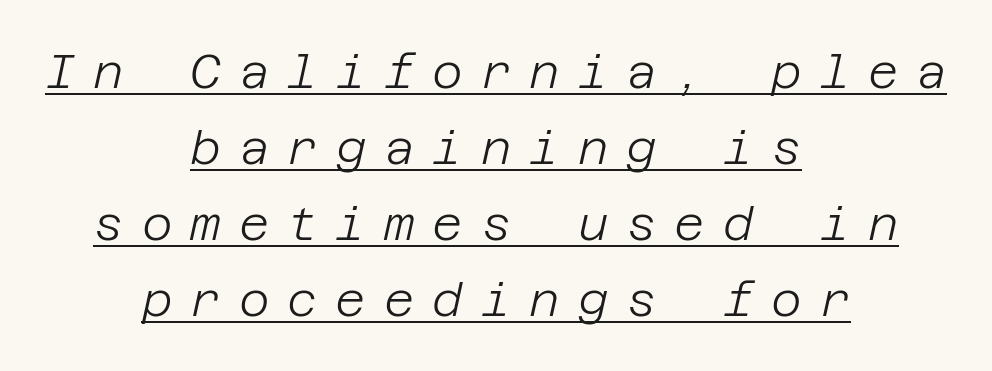
The image shows 47 px light type, italic (leaning right); set centered, normal line spacing (1.62x), unusually wide letter spacing (+0.38 em), underlined; low stroke contrast and a large x-height.
